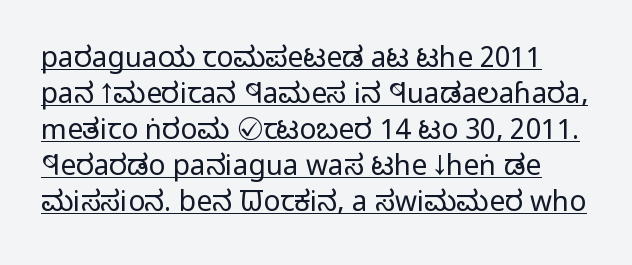
Q: Is the text bold? A: No.
Q: Is the text italic (slanted)? A: No, it is upright.
Q: Is the typeface a serif or a sans-serif typeface? A: Sans-serif.
Q: Is the text underlined? A: Yes.
Q: Is the spacing between letters normal or unusually wide? A: Normal.
Q: Is the spacing between lines tight, normal or loose? A: Normal.
Q: Width (condensed, normal, or wide)? A: Condensed.
Q: Stroke contrast? A: Low.
Q: x-height? A: Large.
Q: Monospaced? A: No.
